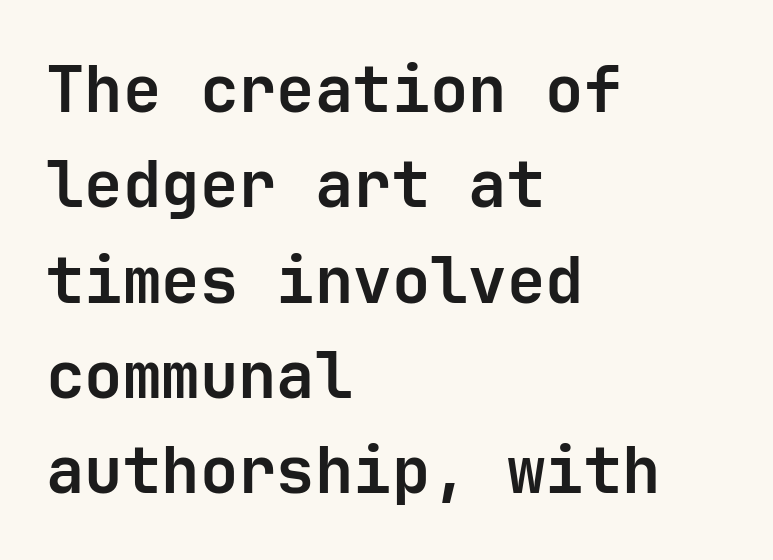
Q: Is the text bold? A: Yes.
Q: Is the text italic (slanted)? A: No, it is upright.
Q: Is the typeface a serif or a sans-serif typeface? A: Sans-serif.
Q: Is the text underlined? A: No.
Q: How is the paragraph aligned? A: Left-aligned.
Q: Is the spacing between letters normal or unusually wide? A: Normal.
Q: Is the spacing between lines tight, normal or loose? A: Normal.
Q: Width (condensed, normal, or wide)? A: Normal.
Q: Stroke contrast? A: Low.
Q: x-height? A: Medium.
Q: Monospaced? A: Yes.
